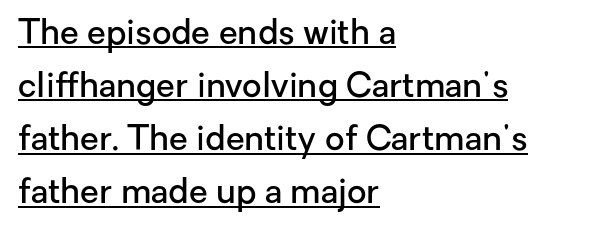
Underlining? Definitely there. Line beginnings align vertically; line endings do not. This sample keeps an unexceptional amount of space between lines. A typesetter would call this proportional, since set widths differ per character. Look at the bottom of the vertical strokes: they stop flat, with no serifs.
